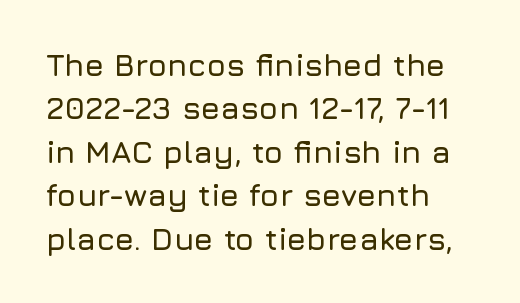
{"serif": "no", "italic": "no", "width": "normal", "stroke_contrast": "low", "x_height": "medium", "monospaced": "no", "underline": "no", "align": "left", "line_spacing": "normal", "line_spacing_ratio": 1.4, "letter_spacing": "normal", "letter_spacing_em": 0.0, "glyph_px": 31}
